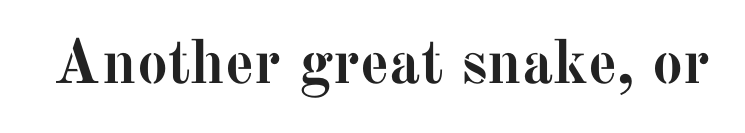
The rendering uses a bold face; every stroke is thick and dark. Designer's note — italics off, roman on. The characters display serif detailing at their extremities. A bare baseline throughout the passage. The rendering uses natural spacing where letterforms have individual widths.
